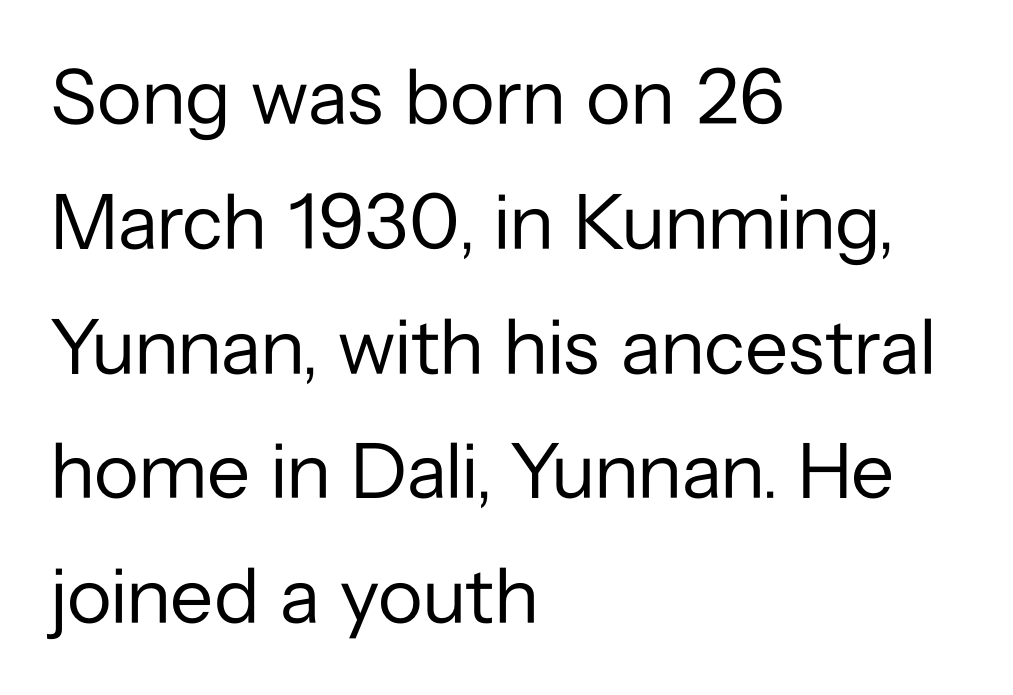
Q: Is the text bold? A: No.
Q: Is the text italic (slanted)? A: No, it is upright.
Q: Is the typeface a serif or a sans-serif typeface? A: Sans-serif.
Q: Is the text underlined? A: No.
Q: How is the paragraph aligned? A: Left-aligned.
Q: Is the spacing between letters normal or unusually wide? A: Normal.
Q: Is the spacing between lines tight, normal or loose? A: Normal.
Q: Width (condensed, normal, or wide)? A: Normal.
Q: Stroke contrast? A: Low.
Q: x-height? A: Medium.
Q: Monospaced? A: No.
